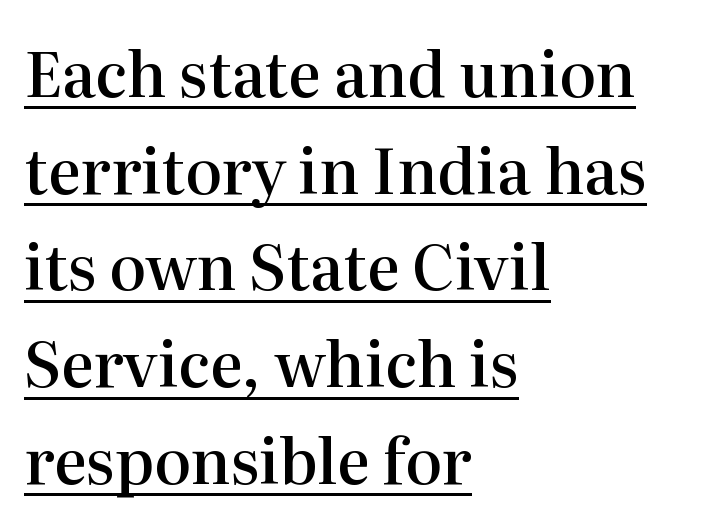
The image shows 62 px semibold serif type, upright; set left-aligned, normal line spacing (1.56x), normal letter spacing, underlined; high stroke contrast and a medium x-height.
